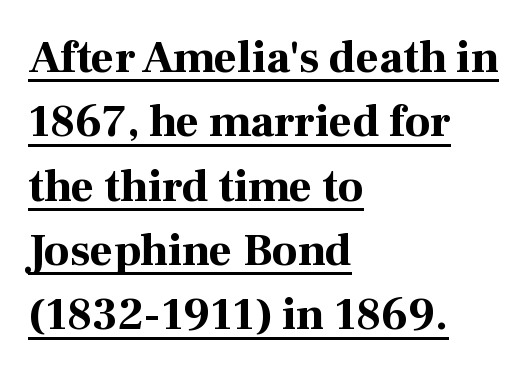
Every character sits straight up, as roman type does. The lines are quadded left. Every letter is thick-stroked: bold, no question. Do the characters align in a grid? No, the font is proportional. The rendering shows small feet on the letterforms — a serif design.
